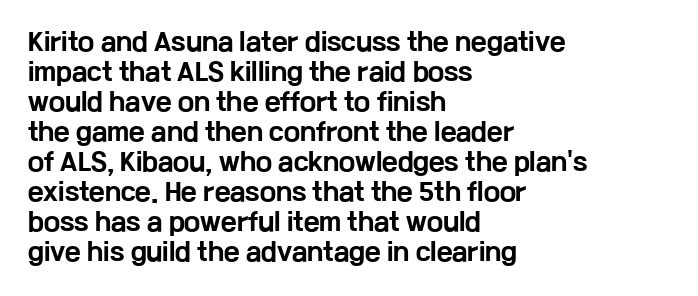
{"italic": "no", "bold": "yes", "underline": "no", "align": "left", "line_spacing": "normal", "line_spacing_ratio": 1.25, "letter_spacing": "normal", "letter_spacing_em": 0.0, "glyph_px": 24}
